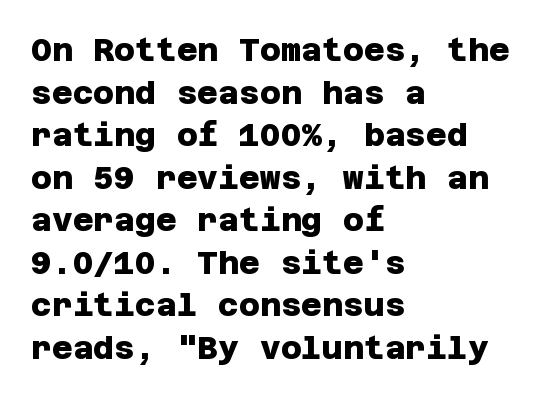
Q: Is the text bold? A: Yes.
Q: Is the typeface a serif or a sans-serif typeface? A: Sans-serif.
Q: Is the text underlined? A: No.
Q: How is the paragraph aligned? A: Left-aligned.
Q: Is the spacing between letters normal or unusually wide? A: Normal.
Q: Is the spacing between lines tight, normal or loose? A: Normal.
Q: Width (condensed, normal, or wide)? A: Normal.
Q: Stroke contrast? A: Low.
Q: x-height? A: Large.
